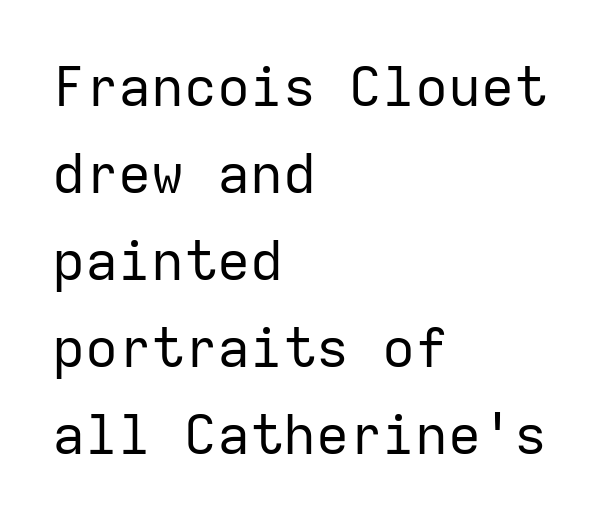
Q: Is the text bold? A: No.
Q: Is the text italic (slanted)? A: No, it is upright.
Q: Is the typeface a serif or a sans-serif typeface? A: Sans-serif.
Q: Is the text underlined? A: No.
Q: How is the paragraph aligned? A: Left-aligned.
Q: Is the spacing between letters normal or unusually wide? A: Normal.
Q: Is the spacing between lines tight, normal or loose? A: Normal.
Q: Width (condensed, normal, or wide)? A: Normal.
Q: Stroke contrast? A: Low.
Q: x-height? A: Medium.
Q: Monospaced? A: Yes.
